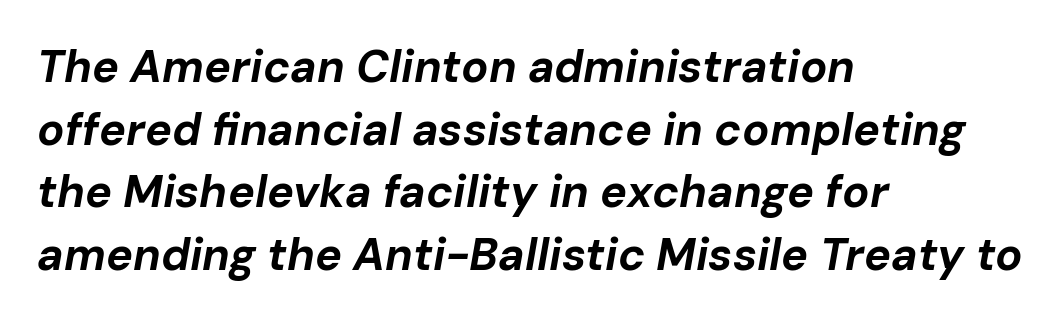
This sample is left-justified, so line endings fall wherever the words run out. Set as a true bold cut, around the 700 mark. The area under the type is left untouched. This is oblique type, the kind used for emphasis or titles.
